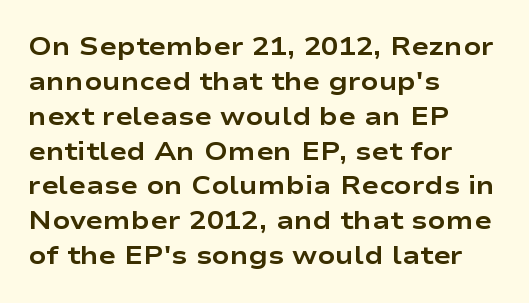
Q: Is the text bold? A: Yes.
Q: Is the text italic (slanted)? A: No, it is upright.
Q: Is the text underlined? A: No.
Q: How is the paragraph aligned? A: Left-aligned.
Q: Is the spacing between letters normal or unusually wide? A: Normal.
Q: Is the spacing between lines tight, normal or loose? A: Normal.
